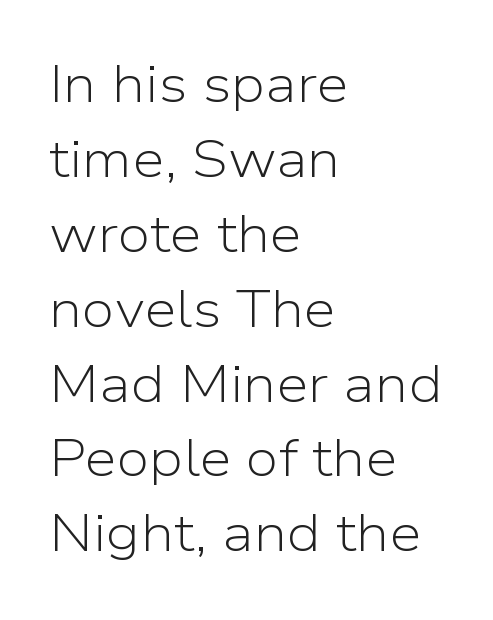
Q: Is the text bold? A: No.
Q: Is the text italic (slanted)? A: No, it is upright.
Q: Is the typeface a serif or a sans-serif typeface? A: Sans-serif.
Q: Is the text underlined? A: No.
Q: How is the paragraph aligned? A: Left-aligned.
Q: Is the spacing between letters normal or unusually wide? A: Normal.
Q: Is the spacing between lines tight, normal or loose? A: Normal.
Q: Width (condensed, normal, or wide)? A: Normal.
Q: Stroke contrast? A: Low.
Q: x-height? A: Medium.
Q: Monospaced? A: No.
